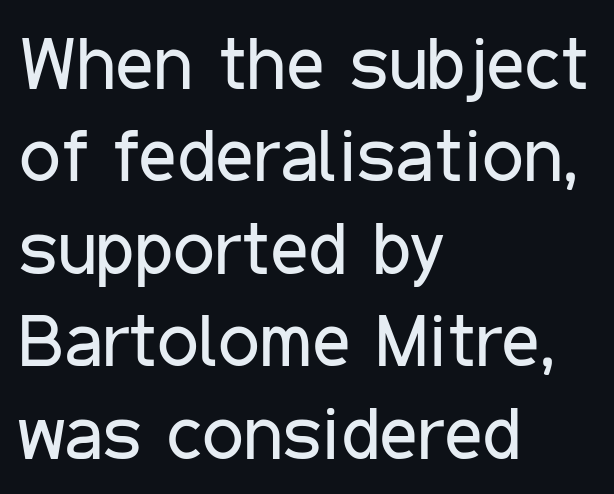
The image shows 74 px regular-weight, condensed sans-serif type, upright; set left-aligned, normal line spacing (1.25x), normal letter spacing, not underlined; low stroke contrast and a medium x-height.
